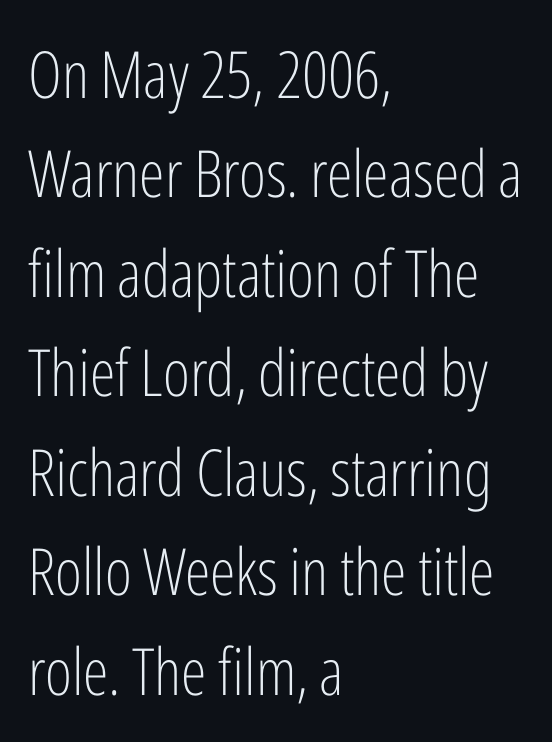
Q: Is the text bold? A: No.
Q: Is the text italic (slanted)? A: No, it is upright.
Q: Is the typeface a serif or a sans-serif typeface? A: Sans-serif.
Q: Is the text underlined? A: No.
Q: How is the paragraph aligned? A: Left-aligned.
Q: Is the spacing between letters normal or unusually wide? A: Normal.
Q: Is the spacing between lines tight, normal or loose? A: Normal.
Q: Width (condensed, normal, or wide)? A: Condensed.
Q: Stroke contrast? A: Low.
Q: x-height? A: Medium.
Q: Monospaced? A: No.
